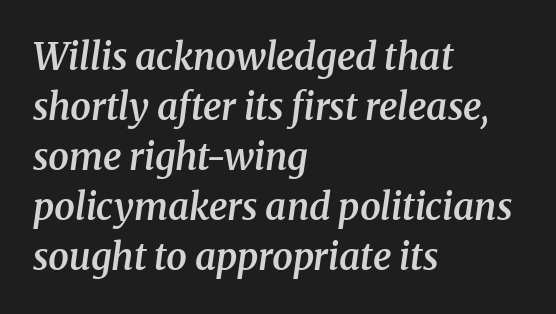
{"serif": "yes", "italic": "yes", "lean": "right", "slant_degrees": 8, "bold": "semi", "weight": "semibold", "width": "normal", "stroke_contrast": "medium", "x_height": "medium", "monospaced": "no", "underline": "no", "align": "left", "line_spacing": "normal", "line_spacing_ratio": 1.35, "letter_spacing": "normal", "letter_spacing_em": 0.0, "glyph_px": 37}
